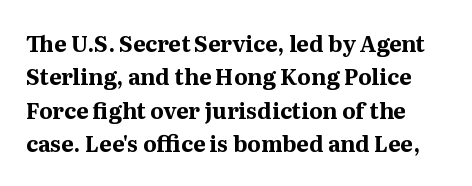
Between one letter and the next there's only the usual sliver of space. Honestly, the row spacing looks completely unremarkable. Does the weight exceed regular? Yes, all the way to bold. A typesetter would mark this as roman, not italic. Type without underlining.
